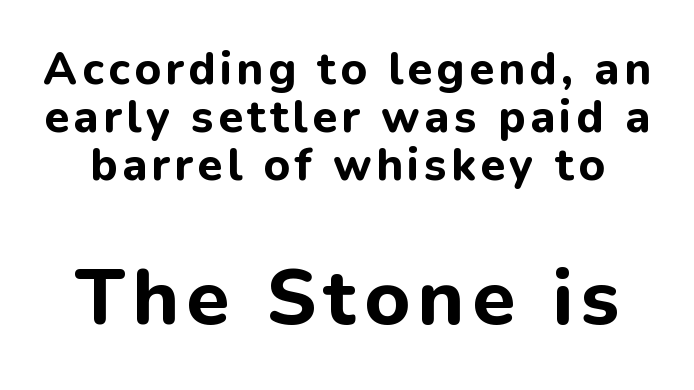
Q: Is the text bold? A: Yes.
Q: Is the text italic (slanted)? A: No, it is upright.
Q: Is the typeface a serif or a sans-serif typeface? A: Sans-serif.
Q: Is the text underlined? A: No.
Q: Is the spacing between lines tight, normal or loose? A: Tight.
Q: Which block of text is set in a larger size, the first (top) or the second (bottom)? A: The second (bottom) one.
Q: Width (condensed, normal, or wide)? A: Normal.
Q: Stroke contrast? A: Low.
Q: x-height? A: Medium.
Q: Monospaced? A: No.
